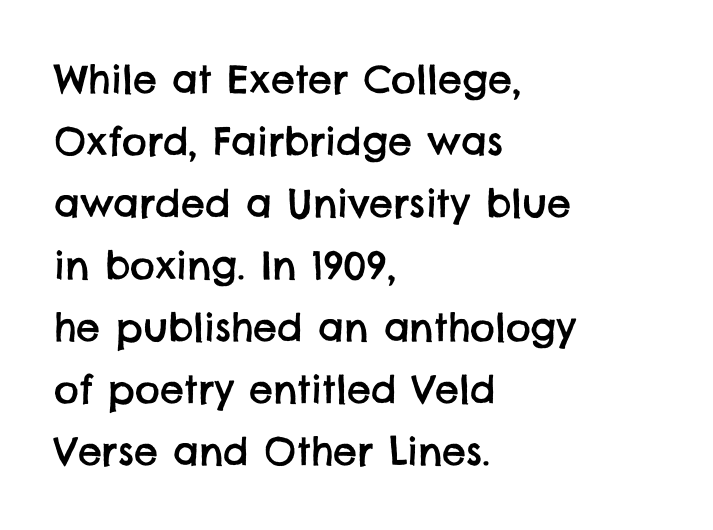
{"serif": "no", "width": "normal", "stroke_contrast": "low", "x_height": "large", "monospaced": "no", "underline": "no", "align": "left", "line_spacing": "normal", "line_spacing_ratio": 1.63, "letter_spacing": "normal", "letter_spacing_em": 0.0, "glyph_px": 38}
